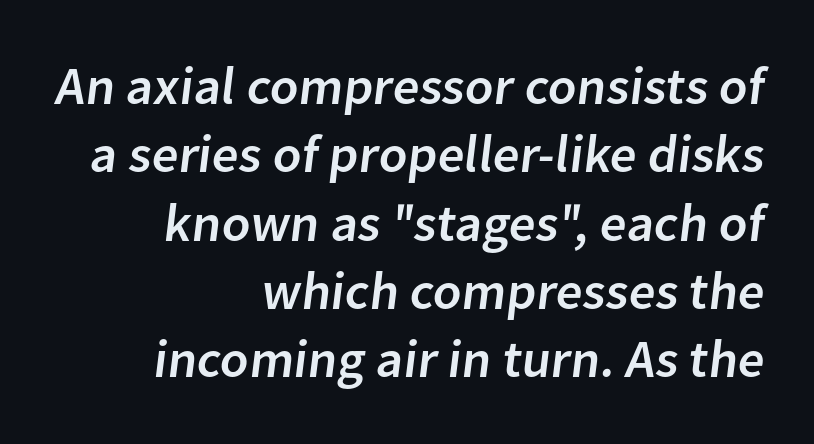
Compared with typical body copy, the letter spacing here is the same. The glyphs are unaccompanied by any horizontal stroke below them. Classification — sans serif. A typesetter would call this proportional, since set widths differ per character. Every row of glyphs terminates at an identical x-position on the right. Normally led — the rows are evenly, conventionally spaced.
